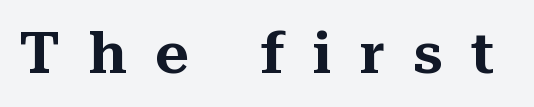
{"serif": "yes", "italic": "no", "width": "normal", "stroke_contrast": "medium", "x_height": "medium", "monospaced": "no", "underline": "no", "letter_spacing": "wide", "letter_spacing_em": 0.49, "glyph_px": 58}
